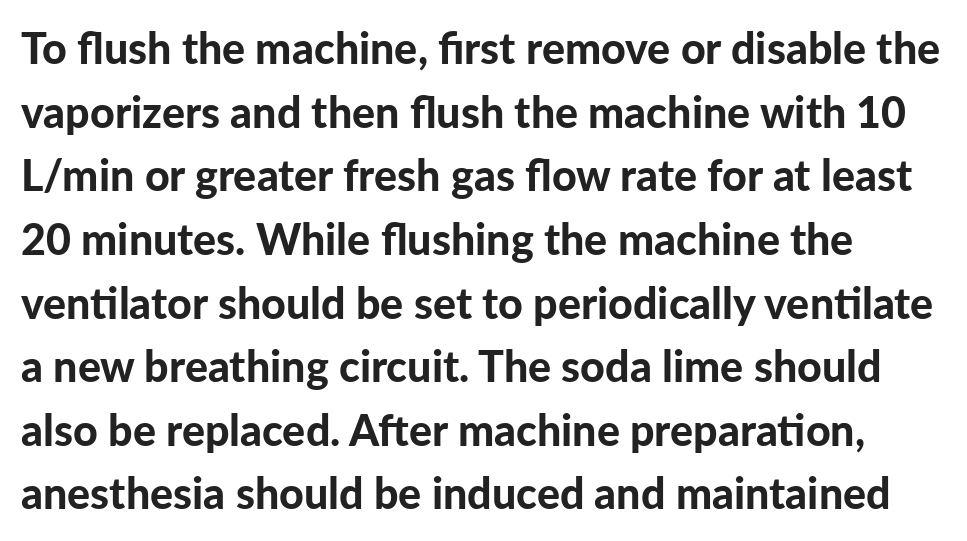
The image shows 43 px bold sans-serif type, upright; set normal line spacing (1.48x), normal letter spacing, not underlined; low stroke contrast and a medium x-height.
